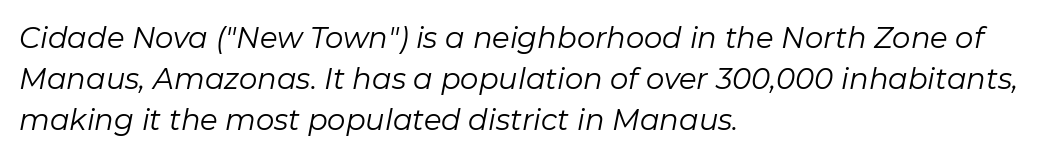
The image shows 29 px regular-weight type, italic (leaning right); set left-aligned, normal line spacing (1.41x), normal letter spacing, not underlined; low stroke contrast and a medium x-height.
